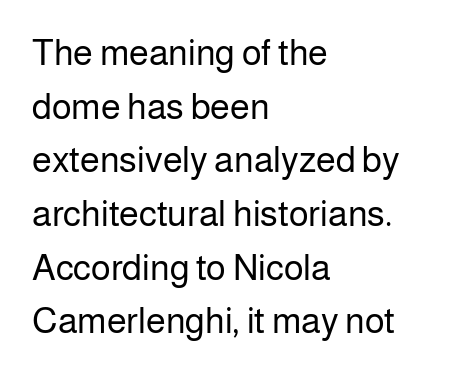
The space directly below the letters is spotless. Does the leading feel generous? No, just average. It's the straight-up-and-down kind of type. Is the type heavy? It reads as light-to-regular instead.
